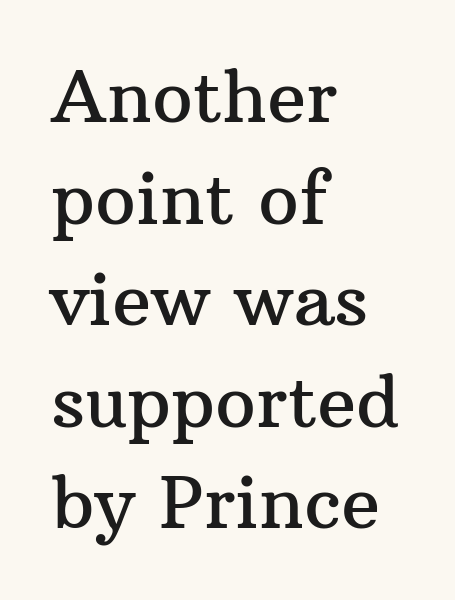
The image shows 72 px serif type, upright; set left-aligned, normal line spacing (1.41x), normal letter spacing, not underlined; medium stroke contrast and a medium x-height.
